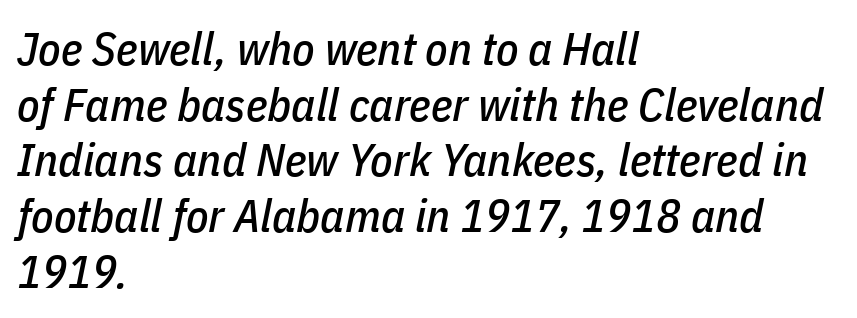
Q: Is the text italic (slanted)? A: Yes, it leans right by about 11 degrees.
Q: Is the text underlined? A: No.
Q: How is the paragraph aligned? A: Left-aligned.
Q: Is the spacing between letters normal or unusually wide? A: Normal.
Q: Width (condensed, normal, or wide)? A: Condensed.
Q: Stroke contrast? A: Low.
Q: x-height? A: Medium.
Q: Monospaced? A: No.
